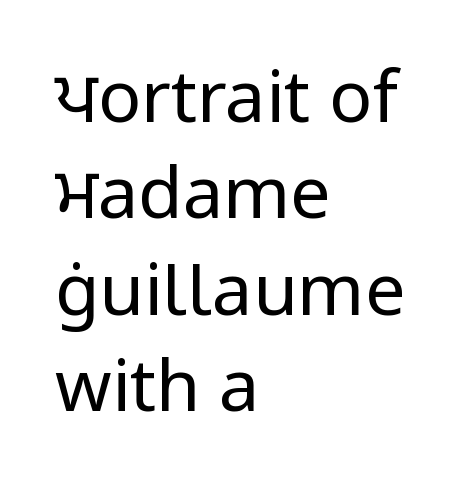
The leading is moderate, giving the passage an even texture. Here the glyphs are tracked normally, forming tight word shapes. A typesetter would mark this as roman, not italic. The strip under each line holds only bare page. This sample has the flowing, uneven cadence of proportional lettering. Each stroke keeps to a modest, everyday thickness or less.
